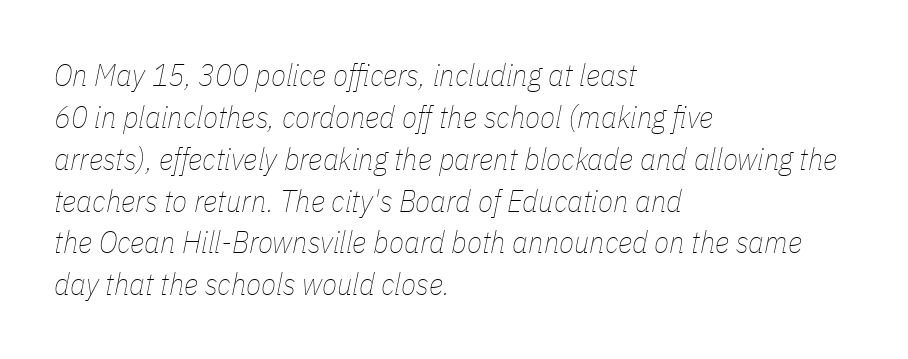
Q: Is the text bold? A: No.
Q: Is the text italic (slanted)? A: Yes, it leans right by about 11 degrees.
Q: Is the text underlined? A: No.
Q: How is the paragraph aligned? A: Left-aligned.
Q: Is the spacing between letters normal or unusually wide? A: Normal.
Q: Is the spacing between lines tight, normal or loose? A: Normal.
Q: Width (condensed, normal, or wide)? A: Condensed.
Q: Stroke contrast? A: Low.
Q: x-height? A: Medium.
Q: Monospaced? A: No.
